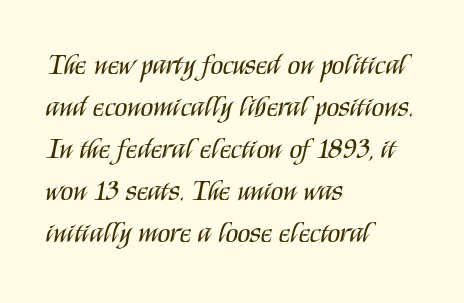
{"serif": "no", "bold": "no", "weight": "regular", "width": "condensed", "stroke_contrast": "medium", "x_height": "large", "monospaced": "no", "underline": "no", "align": "left", "line_spacing": "normal", "line_spacing_ratio": 1.45, "letter_spacing": "normal", "letter_spacing_em": 0.0, "glyph_px": 29}
